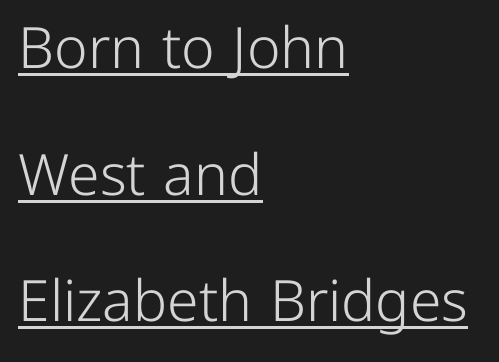
{"serif": "no", "italic": "no", "bold": "no", "weight": "light", "width": "normal", "stroke_contrast": "low", "x_height": "medium", "monospaced": "no", "underline": "yes", "align": "left", "line_spacing": "loose", "line_spacing_ratio": 2.22, "letter_spacing": "normal", "letter_spacing_em": 0.0, "glyph_px": 57}
